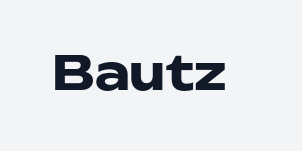
Q: Is the text bold? A: Yes.
Q: Is the text italic (slanted)? A: No, it is upright.
Q: Is the typeface a serif or a sans-serif typeface? A: Sans-serif.
Q: Is the text underlined? A: No.
Q: Is the spacing between letters normal or unusually wide? A: Normal.
Q: Width (condensed, normal, or wide)? A: Wide.
Q: Stroke contrast? A: Low.
Q: x-height? A: Medium.
Q: Monospaced? A: No.
